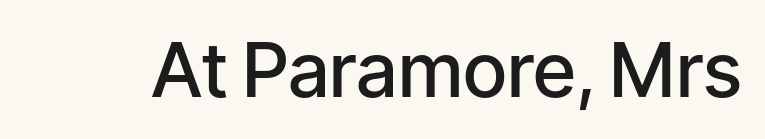
The image shows 76 px semibold sans-serif type, upright; set normal letter spacing, not underlined; low stroke contrast and a medium x-height.
